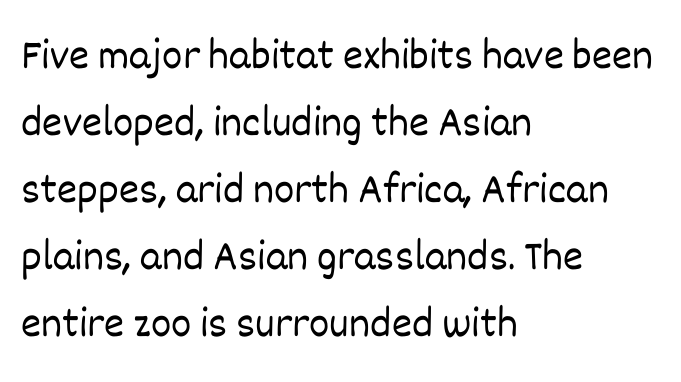
{"italic": "no", "bold": "no", "weight": "light", "width": "normal", "stroke_contrast": "low", "x_height": "large", "monospaced": "no", "underline": "no", "align": "left", "line_spacing": "normal", "line_spacing_ratio": 1.56, "letter_spacing": "normal", "letter_spacing_em": 0.0, "glyph_px": 43}
